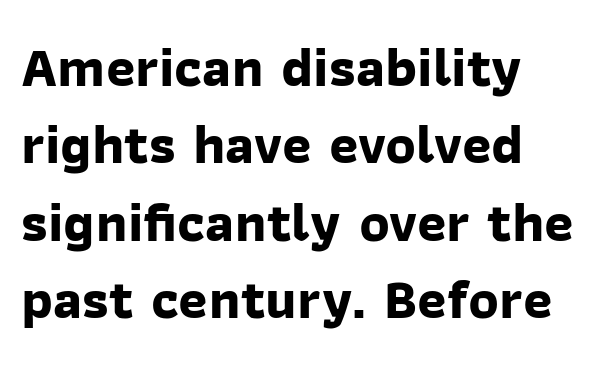
Q: Is the text bold? A: Yes.
Q: Is the typeface a serif or a sans-serif typeface? A: Sans-serif.
Q: Is the text underlined? A: No.
Q: How is the paragraph aligned? A: Left-aligned.
Q: Is the spacing between letters normal or unusually wide? A: Normal.
Q: Is the spacing between lines tight, normal or loose? A: Normal.
Q: Width (condensed, normal, or wide)? A: Normal.
Q: Stroke contrast? A: Low.
Q: x-height? A: Medium.
Q: Monospaced? A: No.
